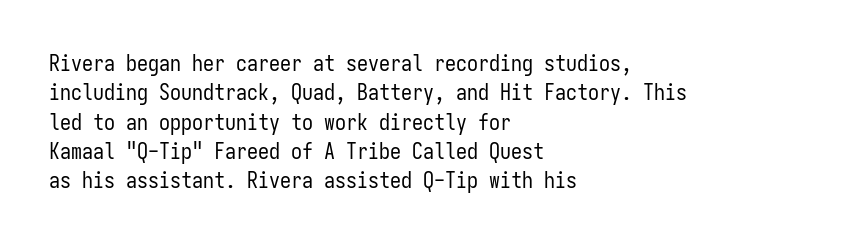
Q: Is the text bold? A: No.
Q: Is the text italic (slanted)? A: No, it is upright.
Q: Is the text underlined? A: No.
Q: How is the paragraph aligned? A: Left-aligned.
Q: Is the spacing between letters normal or unusually wide? A: Normal.
Q: Is the spacing between lines tight, normal or loose? A: Normal.
